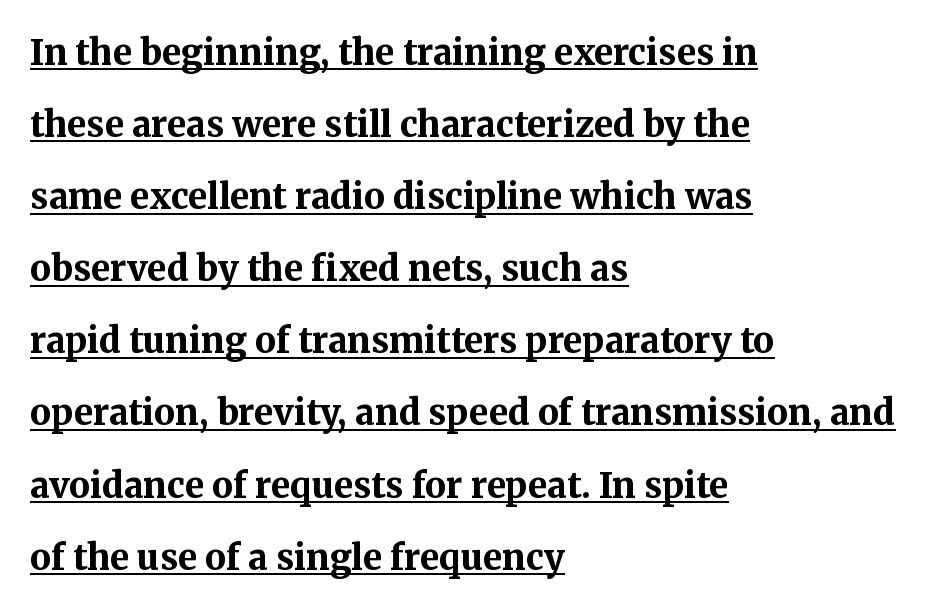
Alignment: flush left. The typography opts for an upright posture over an oblique one. Notice the wide empty band between every row — that's loose leading. The text was rendered using a seriffed face with decorative stroke endings.
